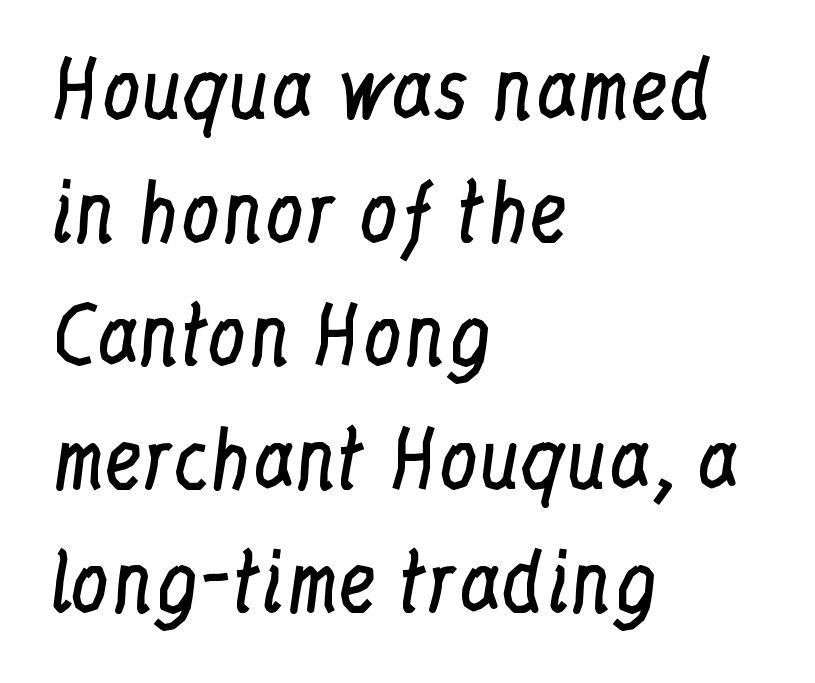
The image shows 78 px regular-weight, condensed serif type; set left-aligned, normal line spacing (1.58x), normal letter spacing, not underlined; low stroke contrast and a medium x-height.
